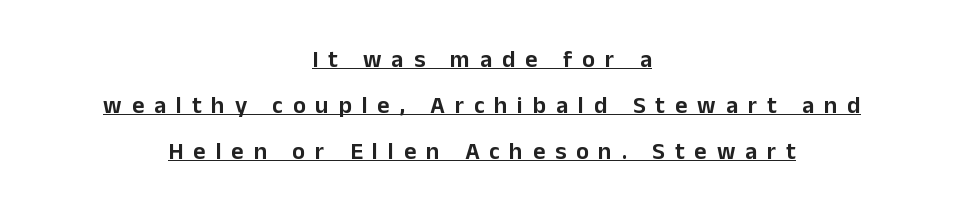
The image shows 24 px text type, upright; set centered, loose line spacing (1.91x), unusually wide letter spacing (+0.41 em), underlined.
